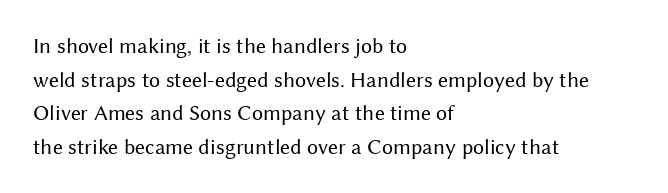
Unbolded letterforms with no extra heft. The letterforms sit shoulder to shoulder at normal distance. Line spacing here is normal. Glance below the letters and you will spot only blank space. Visually the block forms a straight wall on the left and a jagged coastline on the right.
